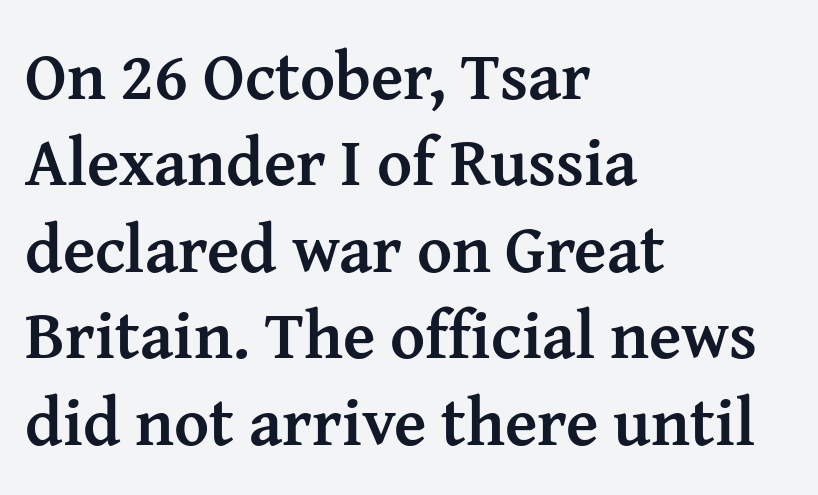
The compositor pushed each line to the left boundary. Spacing verdict: proportional, widths tailored to each character. How heavy is the stroke? Heavy — this is a bold. Here the glyphs are tracked normally, forming tight word shapes.
